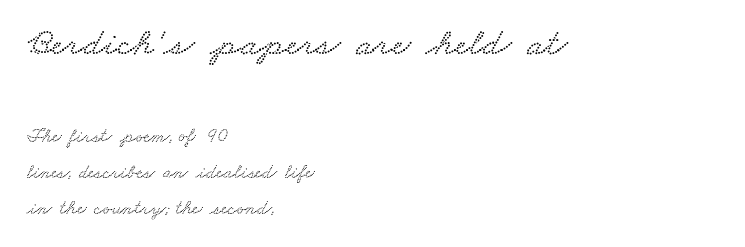
{"width": "wide", "stroke_contrast": "low", "x_height": "small", "monospaced": "no", "underline": "no", "align": "left", "line_spacing_ratio": 1.79, "letter_spacing": "normal", "letter_spacing_em": 0.0, "larger_block": "first", "size_ratio": 1.95, "glyph_px": 39}
